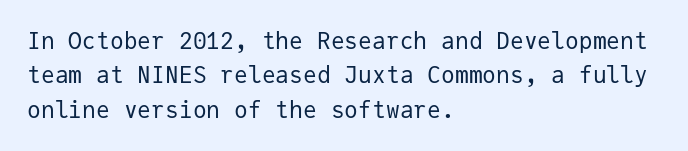
Observe the ordinary spacing: letters are neighbours, not strangers. Only glyphs here, with clear space below each row. Honestly, the row spacing looks completely unremarkable. No letter is thick-stroked: the sample isn't bold.
